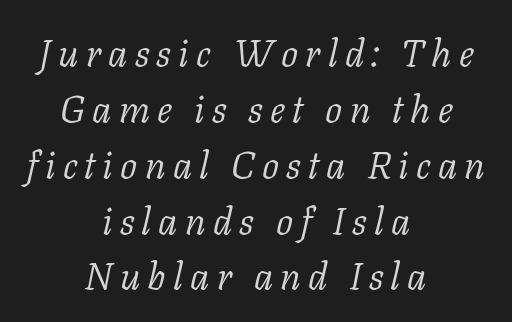
Caption: multi-line text, centered on the measure. Little horizontal feet cap the strokes, marking this as serif type. Letters have the restrained weight of plain body copy at most. Baseline-to-baseline distance is the conventional proportion of letter height.
